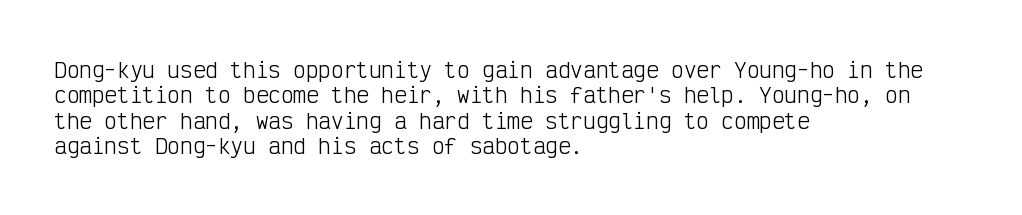
{"italic": "no", "bold": "no", "underline": "no", "align": "left", "line_spacing_ratio": 1.21, "letter_spacing": "normal", "letter_spacing_em": 0.0, "glyph_px": 21}
